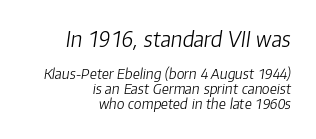
Q: Is the text bold? A: No.
Q: Is the text italic (slanted)? A: Yes, it leans right by about 8 degrees.
Q: Is the text underlined? A: No.
Q: How is the paragraph aligned? A: Right-aligned.
Q: Is the spacing between letters normal or unusually wide? A: Normal.
Q: Is the spacing between lines tight, normal or loose? A: Tight.
Q: Which block of text is set in a larger size, the first (top) or the second (bottom)? A: The first (top) one.
